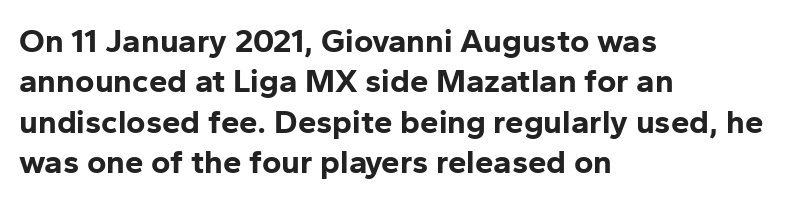
The image shows 33 px bold sans-serif type, upright; set left-aligned, line spacing 1.22x, normal letter spacing, not underlined; low stroke contrast and a medium x-height.
